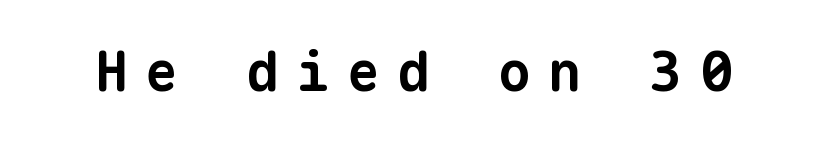
Q: Is the text bold? A: Yes.
Q: Is the typeface a serif or a sans-serif typeface? A: Sans-serif.
Q: Is the text underlined? A: No.
Q: Is the spacing between letters normal or unusually wide? A: Unusually wide.
Q: Width (condensed, normal, or wide)? A: Normal.
Q: Stroke contrast? A: Low.
Q: x-height? A: Medium.
Q: Monospaced? A: Yes.
